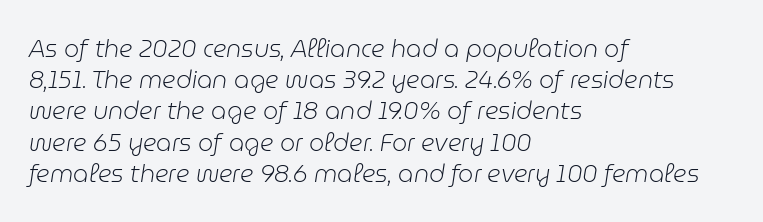
Q: Is the text bold? A: No.
Q: Is the text italic (slanted)? A: Yes, it leans right by about 9 degrees.
Q: Is the text underlined? A: No.
Q: How is the paragraph aligned? A: Left-aligned.
Q: Is the spacing between letters normal or unusually wide? A: Normal.
Q: Is the spacing between lines tight, normal or loose? A: Normal.
